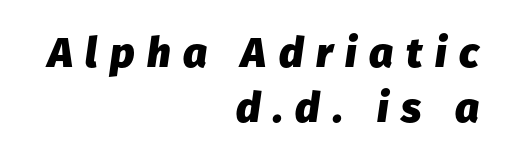
{"italic": "yes", "lean": "right", "slant_degrees": 8, "bold": "yes", "weight": "heavy", "width": "normal", "stroke_contrast": "low", "x_height": "medium", "monospaced": "no", "underline": "no", "align": "right", "line_spacing": "normal", "line_spacing_ratio": 1.3, "letter_spacing": "wide", "letter_spacing_em": 0.3, "glyph_px": 42}
